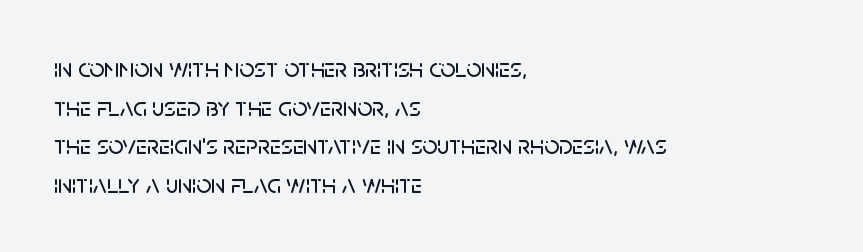
The image shows 26 px text type, upright; set left-aligned, normal line spacing (1.49x), normal letter spacing, not underlined.
